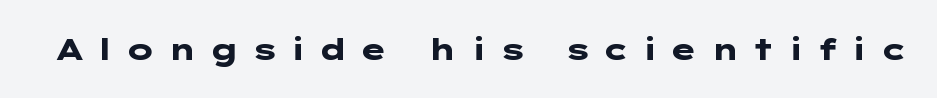
Q: Is the text bold? A: Yes.
Q: Is the text italic (slanted)? A: No, it is upright.
Q: Is the typeface a serif or a sans-serif typeface? A: Sans-serif.
Q: Is the text underlined? A: No.
Q: Is the spacing between letters normal or unusually wide? A: Unusually wide.
Q: Width (condensed, normal, or wide)? A: Wide.
Q: Stroke contrast? A: Low.
Q: x-height? A: Medium.
